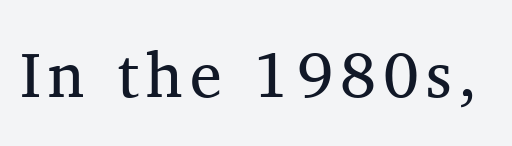
Q: Is the text bold? A: No.
Q: Is the text italic (slanted)? A: No, it is upright.
Q: Is the typeface a serif or a sans-serif typeface? A: Serif.
Q: Is the text underlined? A: No.
Q: Width (condensed, normal, or wide)? A: Normal.
Q: Stroke contrast? A: Medium.
Q: x-height? A: Medium.
Q: Monospaced? A: No.
